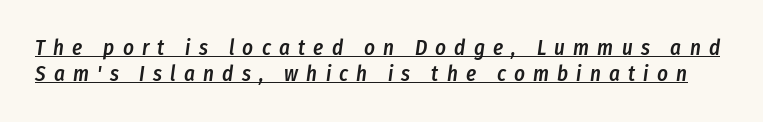
{"italic": "yes", "lean": "right", "slant_degrees": 8, "bold": "semi", "underline": "yes", "line_spacing_ratio": 1.23, "letter_spacing": "wide", "letter_spacing_em": 0.39, "glyph_px": 21}
